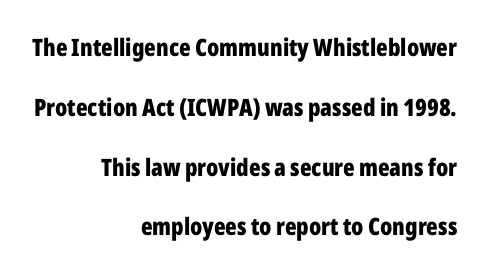
The paragraph has a hard right edge and a soft left edge. As a designer I'd log this as weight 700, bold. The letters stand straight up with perfectly vertical stems. The passage shown is not underscored anywhere. The letterforms sit shoulder to shoulder at normal distance. A great deal of white space separates one row of letters from the next.
